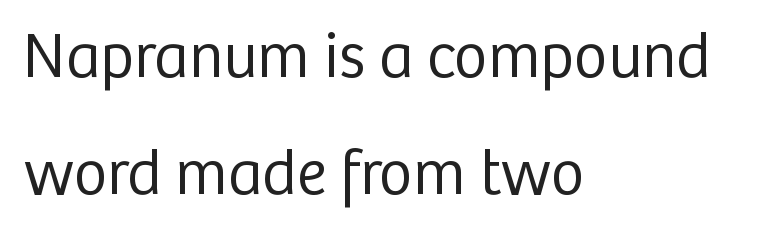
Is this a heavy cut? Hardly; it is regular or lighter. Ordinary non-slanted type is in use. The horizontal fit of the characters is conventional and even. Short and long lines alike share a common starting point at left. Letters rest on an invisible, unmarked baseline. A typesetter would call this proportional, since set widths differ per character.
